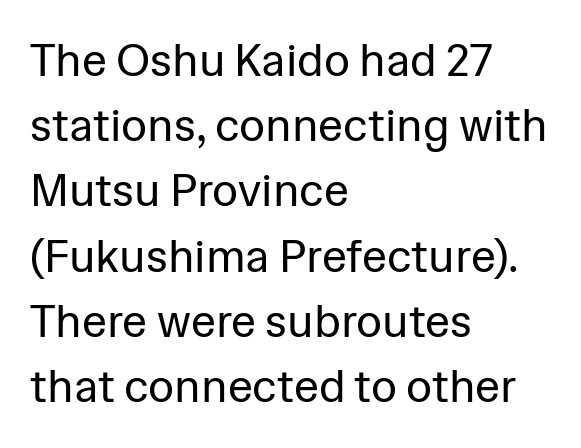
Q: Is the text bold? A: No.
Q: Is the text italic (slanted)? A: No, it is upright.
Q: Is the typeface a serif or a sans-serif typeface? A: Sans-serif.
Q: Is the text underlined? A: No.
Q: How is the paragraph aligned? A: Left-aligned.
Q: Is the spacing between letters normal or unusually wide? A: Normal.
Q: Is the spacing between lines tight, normal or loose? A: Normal.
Q: Width (condensed, normal, or wide)? A: Normal.
Q: Stroke contrast? A: Low.
Q: x-height? A: Medium.
Q: Monospaced? A: No.
